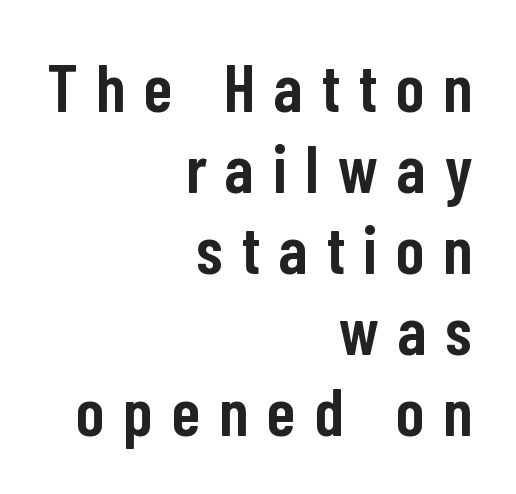
The paragraph has a hard right edge and a soft left edge. Looks like regular typesetting: each glyph gets only the width it needs. Spacing between characters has been opened up far beyond the box default. A typesetter would mark this as roman, not italic. Compared with an ordinary text face, these strokes are moderately heavier — a semibold. Typographically, this falls in the sans-serif category.
